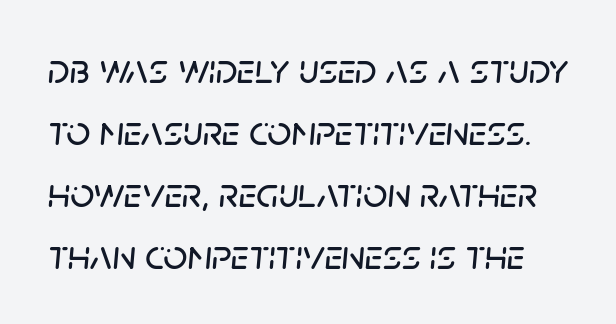
{"italic": "yes", "lean": "right", "slant_degrees": 5, "width": "normal", "stroke_contrast": "low", "x_height": "large", "monospaced": "no", "underline": "no", "line_spacing": "normal", "line_spacing_ratio": 1.48, "letter_spacing": "normal", "letter_spacing_em": 0.0, "glyph_px": 42}
